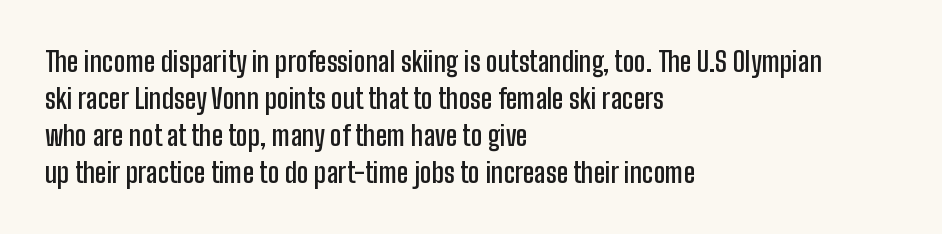
The image shows 27 px text type, upright; set left-aligned, normal line spacing (1.37x), normal letter spacing, not underlined.
